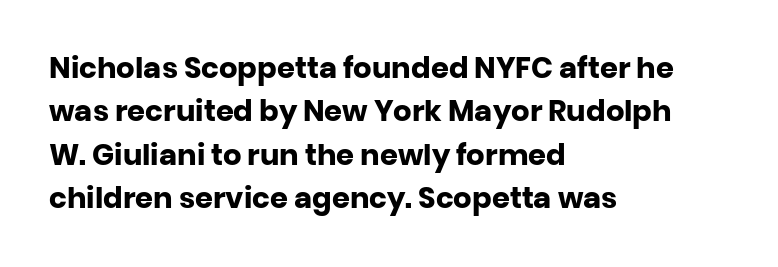
Q: Is the text bold? A: Yes.
Q: Is the text italic (slanted)? A: No, it is upright.
Q: Is the typeface a serif or a sans-serif typeface? A: Sans-serif.
Q: Is the text underlined? A: No.
Q: How is the paragraph aligned? A: Left-aligned.
Q: Is the spacing between letters normal or unusually wide? A: Normal.
Q: Is the spacing between lines tight, normal or loose? A: Normal.
Q: Width (condensed, normal, or wide)? A: Normal.
Q: Stroke contrast? A: Low.
Q: x-height? A: Large.
Q: Monospaced? A: No.
